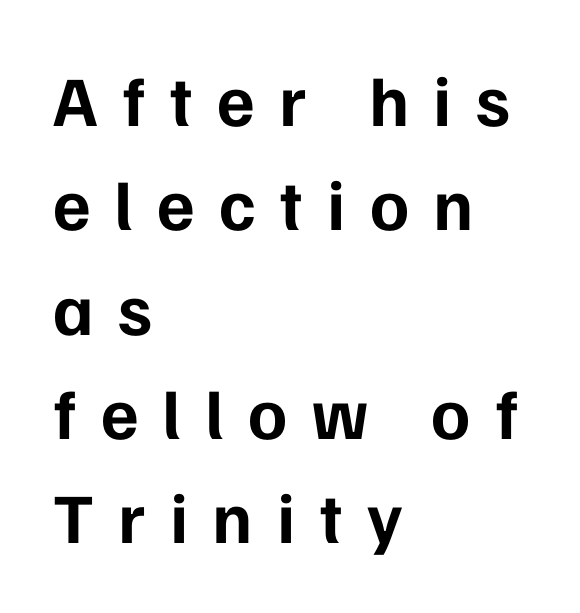
Q: Is the text bold? A: Yes.
Q: Is the text italic (slanted)? A: No, it is upright.
Q: Is the typeface a serif or a sans-serif typeface? A: Sans-serif.
Q: Is the text underlined? A: No.
Q: How is the paragraph aligned? A: Left-aligned.
Q: Is the spacing between letters normal or unusually wide? A: Unusually wide.
Q: Is the spacing between lines tight, normal or loose? A: Normal.
Q: Width (condensed, normal, or wide)? A: Normal.
Q: Stroke contrast? A: Low.
Q: x-height? A: Medium.
Q: Monospaced? A: No.
